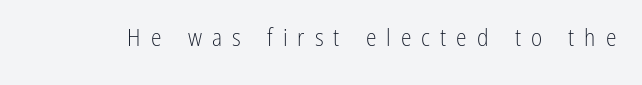
Q: Is the text bold? A: No.
Q: Is the text italic (slanted)? A: No, it is upright.
Q: Is the text underlined? A: No.
Q: Is the spacing between letters normal or unusually wide? A: Unusually wide.
